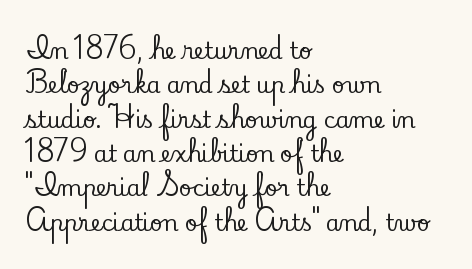
The image shows 22 px text type, upright; set left-aligned, normal line spacing (1.56x), normal letter spacing, not underlined.
